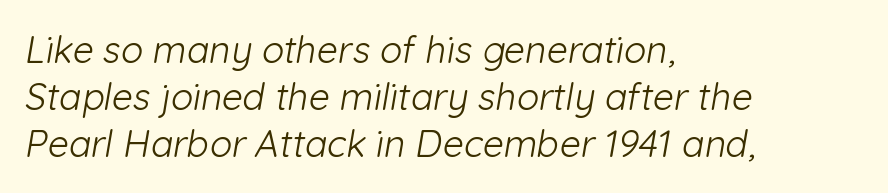
Q: Is the text bold? A: No.
Q: Is the typeface a serif or a sans-serif typeface? A: Sans-serif.
Q: Is the text underlined? A: No.
Q: How is the paragraph aligned? A: Left-aligned.
Q: Is the spacing between letters normal or unusually wide? A: Normal.
Q: Is the spacing between lines tight, normal or loose? A: Normal.
Q: Width (condensed, normal, or wide)? A: Normal.
Q: Stroke contrast? A: Low.
Q: x-height? A: Medium.
Q: Monospaced? A: No.
